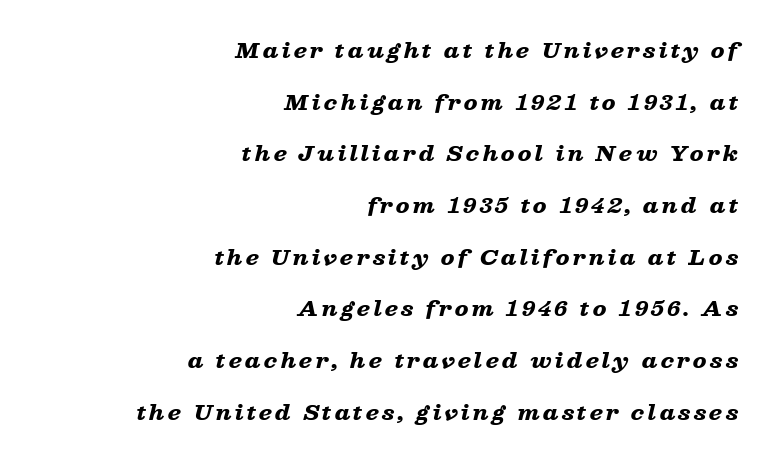
The image shows 21 px bold type, italic (leaning right); set right-aligned, loose line spacing (2.46x), not underlined.
